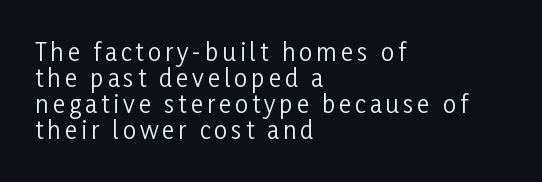
The image shows 24 px text type, upright; set left-aligned, tight line spacing (1.09x), not underlined.
